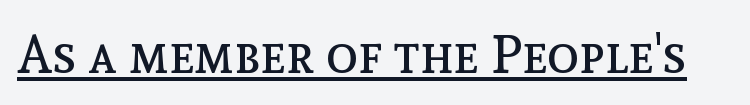
{"italic": "no", "bold": "no", "weight": "regular", "width": "normal", "x_height": "medium", "monospaced": "no", "underline": "yes", "letter_spacing": "normal", "letter_spacing_em": 0.0, "glyph_px": 53}
